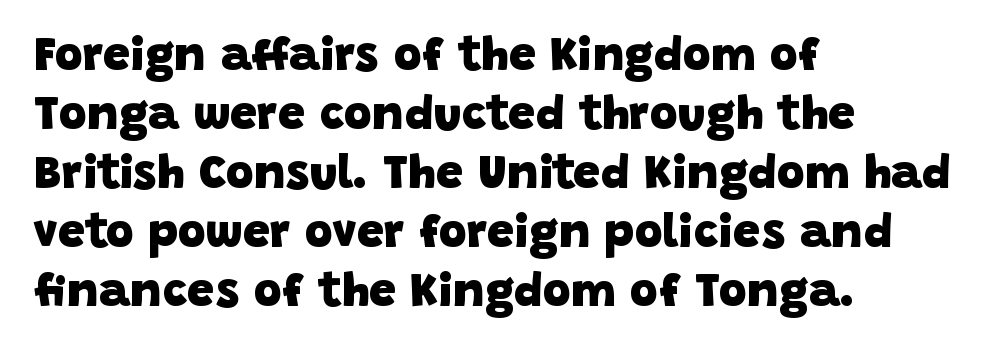
Q: Is the text bold? A: Yes.
Q: Is the typeface a serif or a sans-serif typeface? A: Sans-serif.
Q: Is the text underlined? A: No.
Q: How is the paragraph aligned? A: Left-aligned.
Q: Is the spacing between letters normal or unusually wide? A: Normal.
Q: Width (condensed, normal, or wide)? A: Normal.
Q: Stroke contrast? A: Low.
Q: x-height? A: Large.
Q: Monospaced? A: No.
